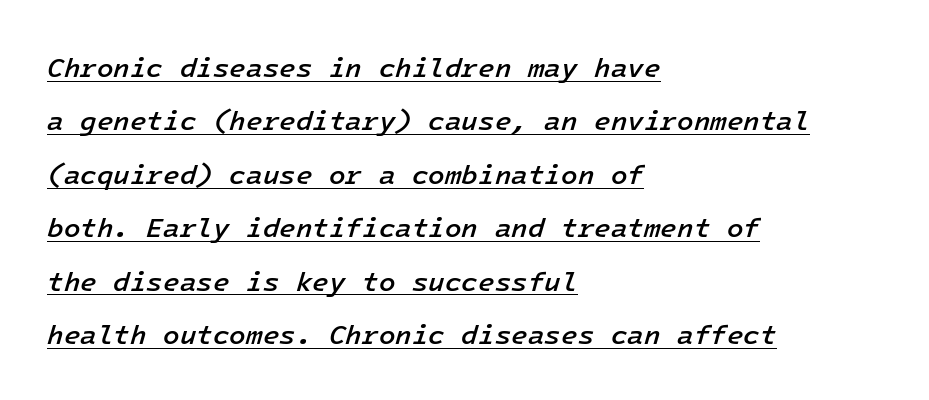
{"italic": "yes", "lean": "right", "slant_degrees": 16, "bold": "semi", "underline": "yes", "align": "left", "line_spacing": "loose", "line_spacing_ratio": 1.98, "letter_spacing": "normal", "letter_spacing_em": 0.0, "glyph_px": 27}
